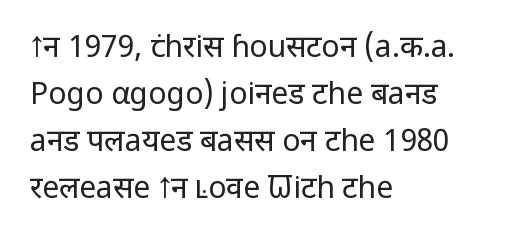
The image shows 30 px regular-weight sans-serif type, upright; set left-aligned, normal line spacing (1.57x), normal letter spacing, not underlined; low stroke contrast and a medium x-height.
